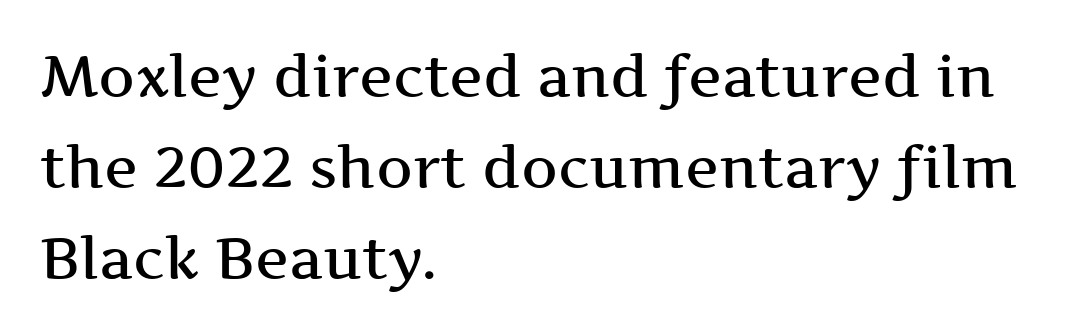
Q: Is the text bold? A: Semi-bold.
Q: Is the text italic (slanted)? A: No, it is upright.
Q: Is the typeface a serif or a sans-serif typeface? A: Serif.
Q: Is the text underlined? A: No.
Q: How is the paragraph aligned? A: Left-aligned.
Q: Is the spacing between letters normal or unusually wide? A: Normal.
Q: Is the spacing between lines tight, normal or loose? A: Normal.
Q: Width (condensed, normal, or wide)? A: Wide.
Q: Stroke contrast? A: Medium.
Q: x-height? A: Medium.
Q: Monospaced? A: No.
